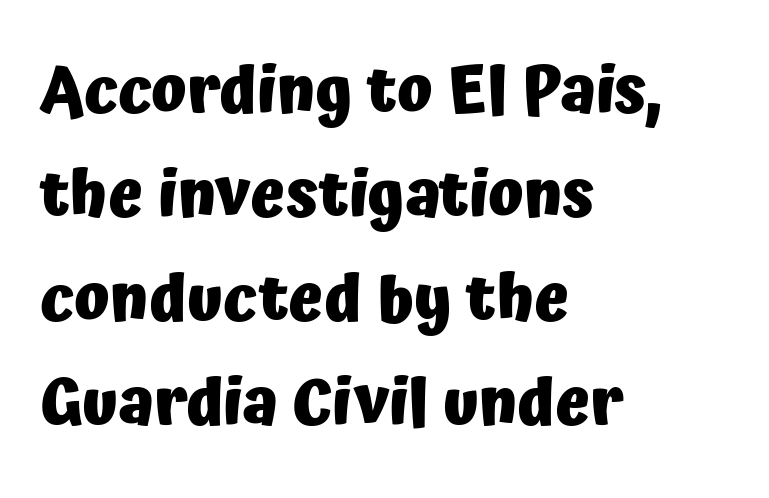
Q: Is the text bold? A: Yes.
Q: Is the text italic (slanted)? A: No, it is upright.
Q: Is the typeface a serif or a sans-serif typeface? A: Sans-serif.
Q: Is the text underlined? A: No.
Q: How is the paragraph aligned? A: Left-aligned.
Q: Is the spacing between letters normal or unusually wide? A: Normal.
Q: Is the spacing between lines tight, normal or loose? A: Normal.
Q: Width (condensed, normal, or wide)? A: Normal.
Q: Stroke contrast? A: Low.
Q: x-height? A: Medium.
Q: Monospaced? A: No.
